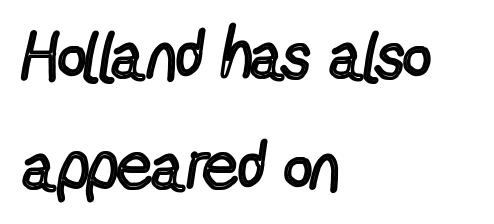
{"serif": "no", "bold": "no", "weight": "regular", "width": "condensed", "x_height": "medium", "monospaced": "no", "underline": "no", "align": "left", "line_spacing": "normal", "line_spacing_ratio": 1.61, "letter_spacing": "normal", "letter_spacing_em": 0.0, "glyph_px": 69}
